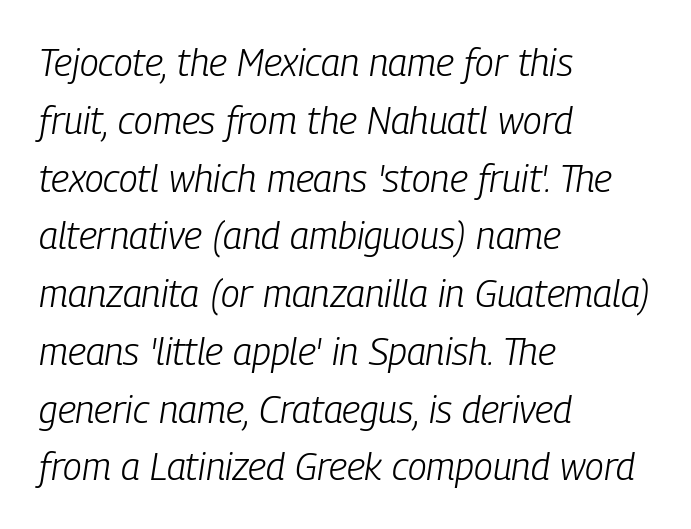
Q: Is the text bold? A: No.
Q: Is the text italic (slanted)? A: Yes, it leans right by about 9 degrees.
Q: Is the text underlined? A: No.
Q: How is the paragraph aligned? A: Left-aligned.
Q: Is the spacing between letters normal or unusually wide? A: Normal.
Q: Is the spacing between lines tight, normal or loose? A: Normal.
Q: Width (condensed, normal, or wide)? A: Condensed.
Q: Stroke contrast? A: Low.
Q: x-height? A: Medium.
Q: Monospaced? A: No.
